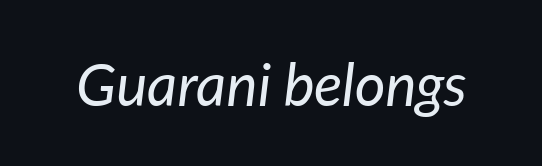
The strip under each line holds only bare page. Inter-character spacing is left at the font's built-in metrics. Weight: regular or lighter. The face used here has a pronounced slope to its letters. The face used here is proportionally spaced, like ordinary book or web type.
